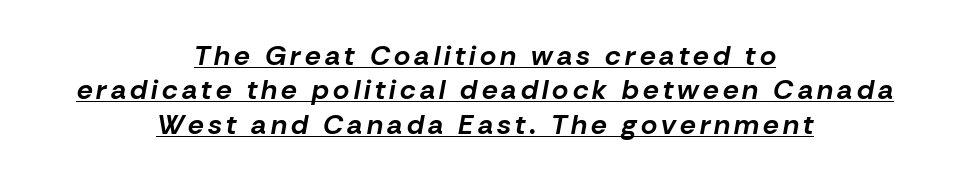
One-word summary of the alignment: center. Proportional: the letters do not fall into vertical columns. A full-strength bold gives these letters their thick strokes. Like a heading marked for emphasis, these lines bear an underscore. The face used here has a pronounced slope to its letters.
